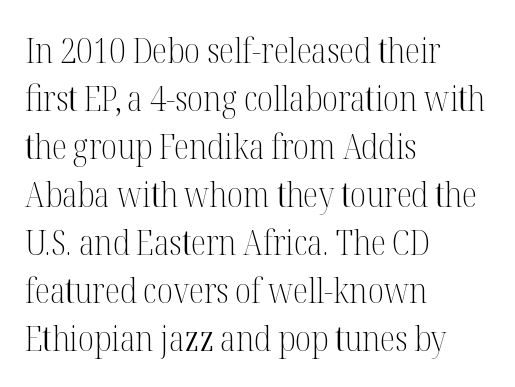
This sample uses an upright cut, with every glyph sitting square on the baseline. Heft: none added — not bold. The specimen omits any rule beneath the text block's lines. The characters display serif detailing at their extremities. Each word holds together tightly as a unit, with standard inter-letter gaps. This sample keeps an unexceptional amount of space between lines.
